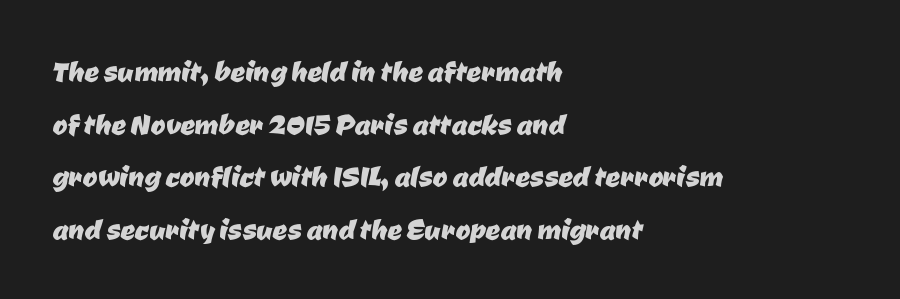
{"serif": "no", "width": "normal", "stroke_contrast": "low", "x_height": "medium", "monospaced": "no", "underline": "no", "align": "left", "line_spacing": "normal", "line_spacing_ratio": 1.46, "letter_spacing": "normal", "letter_spacing_em": 0.0, "glyph_px": 36}
